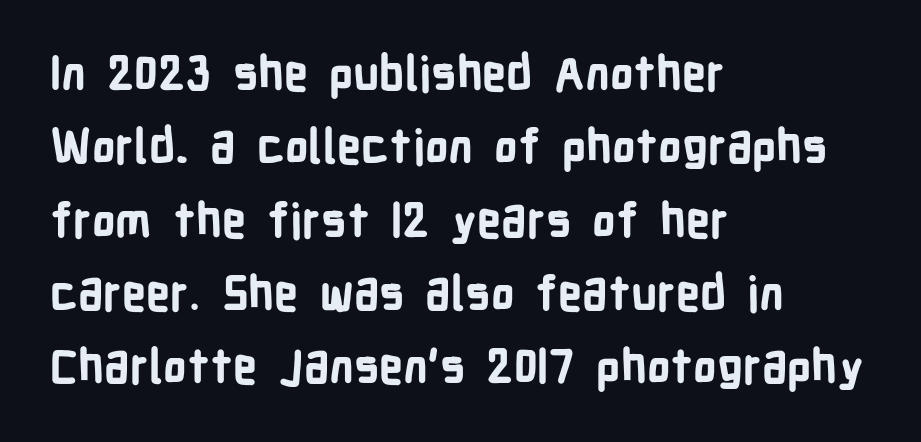
{"serif": "no", "italic": "no", "bold": "yes", "weight": "bold", "width": "condensed", "stroke_contrast": "low", "x_height": "medium", "monospaced": "no", "underline": "no", "align": "left", "line_spacing": "normal", "line_spacing_ratio": 1.56, "letter_spacing": "normal", "letter_spacing_em": 0.0, "glyph_px": 47}
